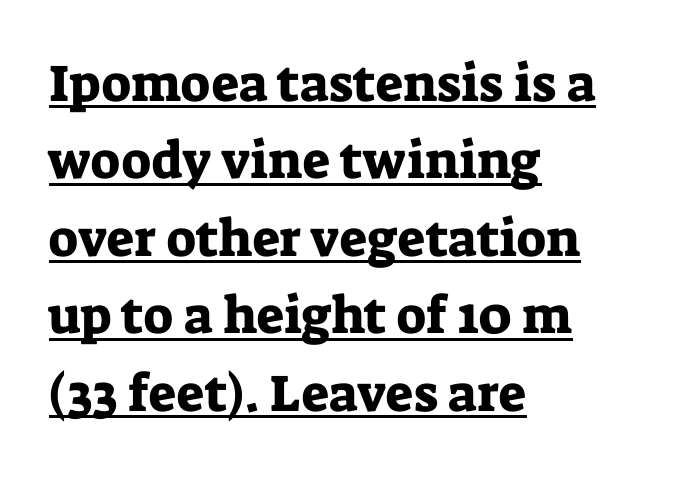
Q: Is the text italic (slanted)? A: No, it is upright.
Q: Is the typeface a serif or a sans-serif typeface? A: Serif.
Q: Is the text underlined? A: Yes.
Q: How is the paragraph aligned? A: Left-aligned.
Q: Is the spacing between letters normal or unusually wide? A: Normal.
Q: Is the spacing between lines tight, normal or loose? A: Normal.
Q: Width (condensed, normal, or wide)? A: Normal.
Q: Stroke contrast? A: Low.
Q: x-height? A: Medium.
Q: Monospaced? A: No.
